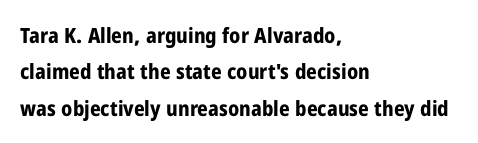
Q: Is the text bold? A: Yes.
Q: Is the text italic (slanted)? A: No, it is upright.
Q: Is the text underlined? A: No.
Q: How is the paragraph aligned? A: Left-aligned.
Q: Is the spacing between letters normal or unusually wide? A: Normal.
